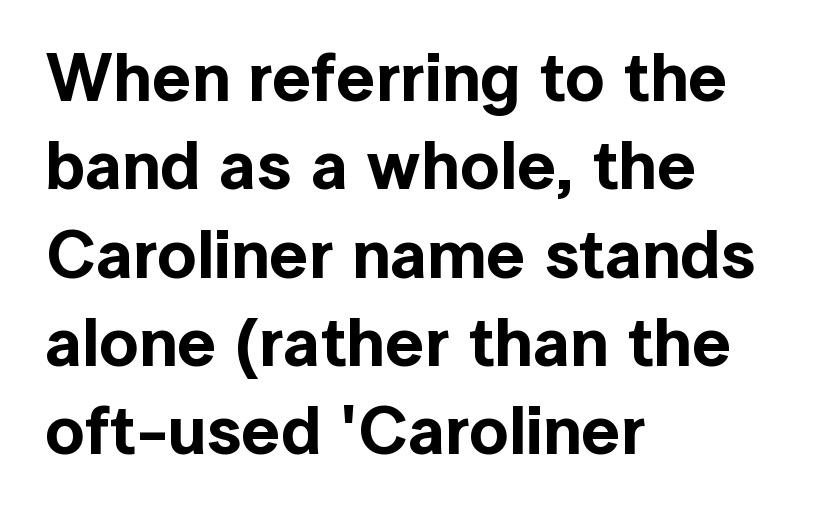
{"serif": "no", "italic": "no", "width": "normal", "x_height": "medium", "monospaced": "no", "underline": "no", "align": "left", "line_spacing": "normal", "line_spacing_ratio": 1.28, "letter_spacing": "normal", "letter_spacing_em": 0.0, "glyph_px": 69}
